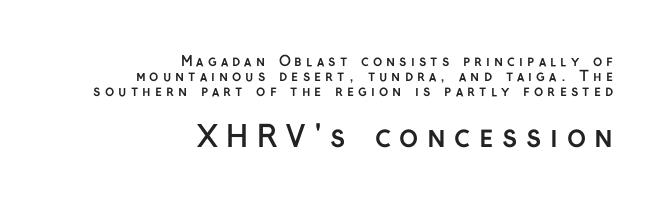
{"serif": "no", "italic": "no", "bold": "yes", "weight": "semibold", "width": "normal", "stroke_contrast": "low", "x_height": "medium", "monospaced": "no", "underline": "no", "align": "right", "line_spacing": "tight", "line_spacing_ratio": 1.08, "letter_spacing": "wide", "letter_spacing_em": 0.29, "larger_block": "second", "size_ratio": 2.07, "glyph_px": 29}
